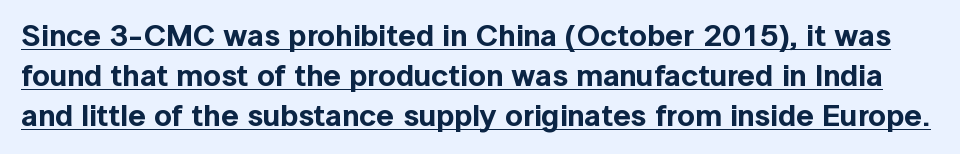
The string is rendered with underlining switched on. These lines are composed in type without serifs. Is this a fixed-width face? No — the glyphs have proportional, varying widths. Posture: vertical. In terms of letterspacing, this is plain default setting.
